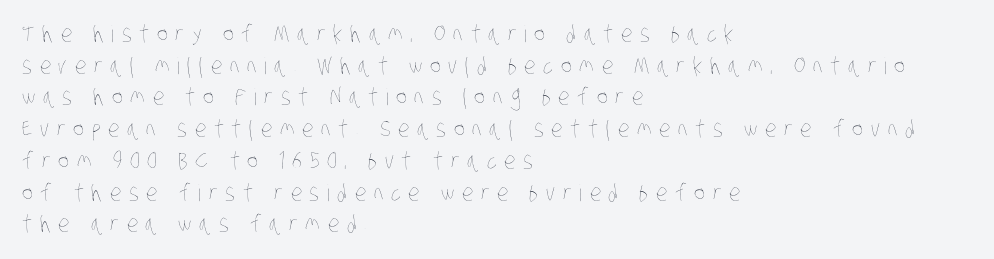
Q: Is the text bold? A: No.
Q: Is the text underlined? A: No.
Q: How is the paragraph aligned? A: Left-aligned.
Q: Is the spacing between letters normal or unusually wide? A: Unusually wide.
Q: Is the spacing between lines tight, normal or loose? A: Normal.
